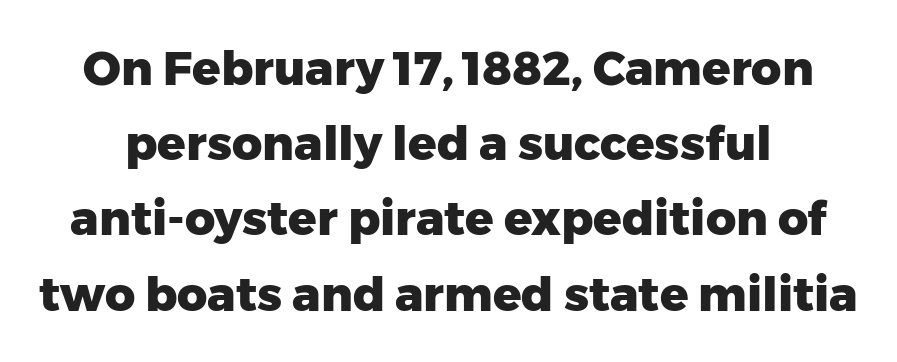
Q: Is the text bold? A: Yes.
Q: Is the text italic (slanted)? A: No, it is upright.
Q: Is the typeface a serif or a sans-serif typeface? A: Sans-serif.
Q: Is the text underlined? A: No.
Q: Is the spacing between letters normal or unusually wide? A: Normal.
Q: Is the spacing between lines tight, normal or loose? A: Normal.
Q: Width (condensed, normal, or wide)? A: Normal.
Q: Stroke contrast? A: Low.
Q: x-height? A: Medium.
Q: Monospaced? A: No.
